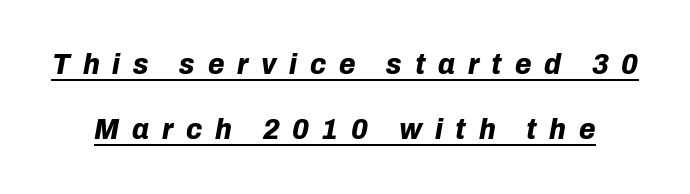
{"italic": "yes", "lean": "right", "slant_degrees": 10, "bold": "yes", "weight": "bold", "width": "normal", "stroke_contrast": "low", "x_height": "medium", "monospaced": "no", "underline": "yes", "line_spacing": "loose", "line_spacing_ratio": 2.17, "letter_spacing": "wide", "letter_spacing_em": 0.43, "glyph_px": 30}
